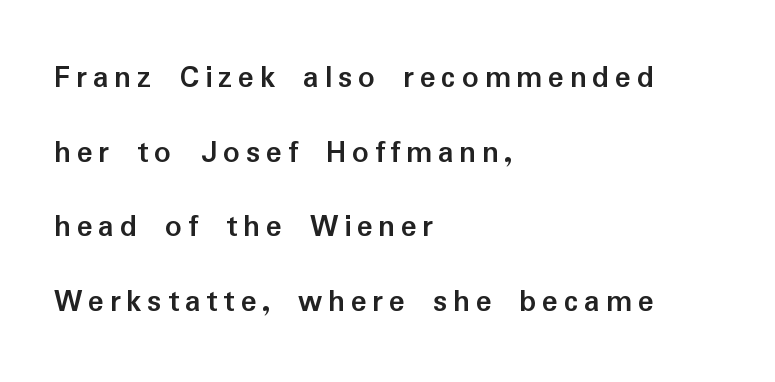
Q: Is the text bold? A: Yes.
Q: Is the text italic (slanted)? A: No, it is upright.
Q: Is the typeface a serif or a sans-serif typeface? A: Sans-serif.
Q: Is the text underlined? A: No.
Q: How is the paragraph aligned? A: Left-aligned.
Q: Is the spacing between lines tight, normal or loose? A: Loose.
Q: Width (condensed, normal, or wide)? A: Normal.
Q: Stroke contrast? A: Low.
Q: x-height? A: Medium.
Q: Monospaced? A: No.
